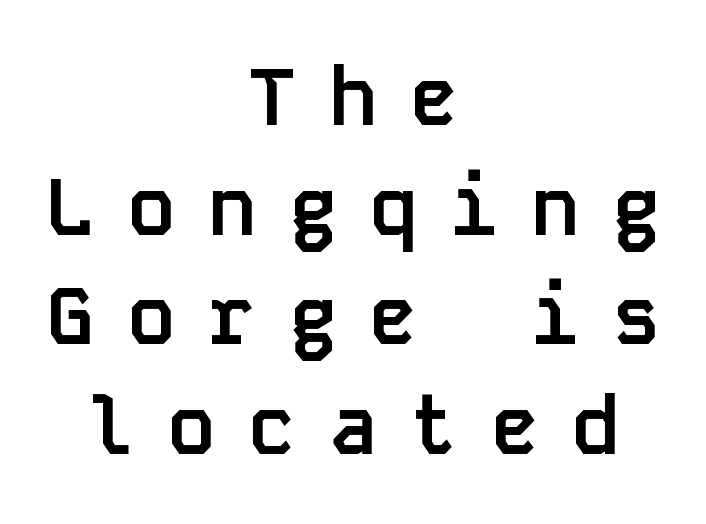
{"serif": "no", "italic": "no", "bold": "yes", "weight": "semibold", "width": "normal", "stroke_contrast": "low", "x_height": "large", "monospaced": "yes", "underline": "no", "align": "center", "line_spacing": "normal", "line_spacing_ratio": 1.37, "letter_spacing": "wide", "letter_spacing_em": 0.41, "glyph_px": 80}
